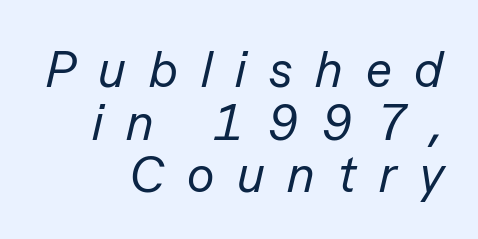
Q: Is the text bold? A: No.
Q: Is the text italic (slanted)? A: Yes, it leans right by about 13 degrees.
Q: Is the text underlined? A: No.
Q: How is the paragraph aligned? A: Right-aligned.
Q: Is the spacing between letters normal or unusually wide? A: Unusually wide.
Q: Is the spacing between lines tight, normal or loose? A: Tight.
Q: Width (condensed, normal, or wide)? A: Normal.
Q: Stroke contrast? A: Low.
Q: x-height? A: Medium.
Q: Monospaced? A: No.
